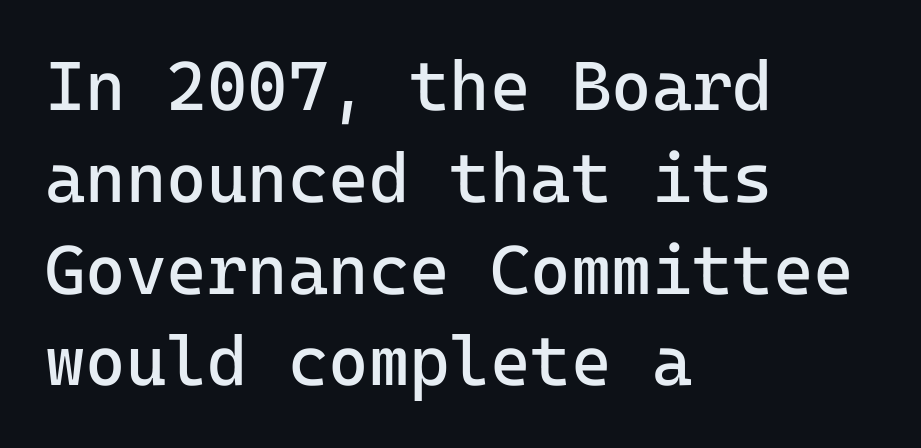
{"serif": "no", "italic": "no", "bold": "no", "weight": "regular", "width": "normal", "stroke_contrast": "low", "x_height": "medium", "monospaced": "yes", "underline": "no", "align": "left", "line_spacing": "normal", "line_spacing_ratio": 1.33, "letter_spacing": "normal", "letter_spacing_em": 0.0, "glyph_px": 69}
